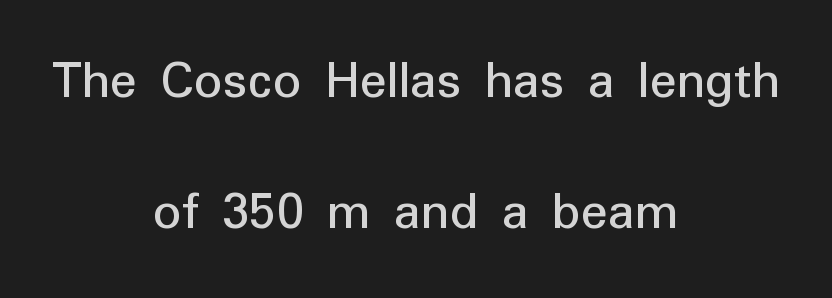
Short note: letters normally spaced. What's the leading like? Stretched, with rows far apart. Short and long lines alike share a common midpoint. Check the space under the baseline: it is left empty. Character widths vary here, with narrow letters taking less room than wide ones.
